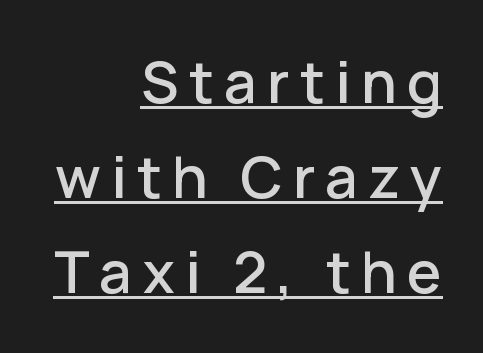
{"serif": "no", "italic": "no", "width": "normal", "stroke_contrast": "low", "x_height": "medium", "monospaced": "no", "underline": "yes", "align": "right", "line_spacing": "normal", "line_spacing_ratio": 1.64, "glyph_px": 58}
